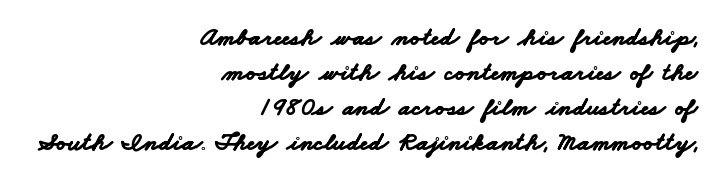
Caption: bold face, heavy strokes. The letterforms sit shoulder to shoulder at normal distance. No word sits above an underline. The rendering uses a moderate line-height, typical for paragraphs. Where is the straight margin? On the right.
